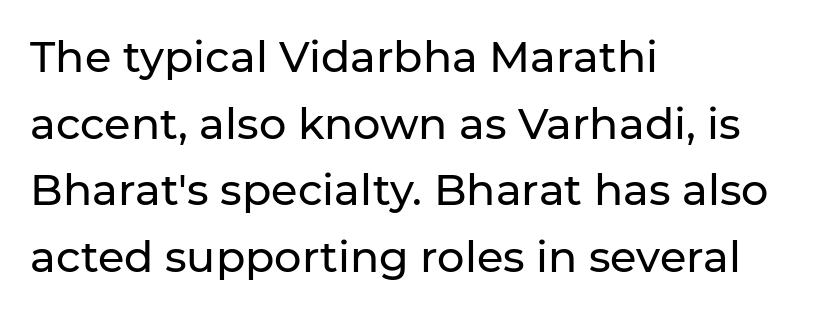
Q: Is the text italic (slanted)? A: No, it is upright.
Q: Is the typeface a serif or a sans-serif typeface? A: Sans-serif.
Q: Is the text underlined? A: No.
Q: How is the paragraph aligned? A: Left-aligned.
Q: Is the spacing between letters normal or unusually wide? A: Normal.
Q: Is the spacing between lines tight, normal or loose? A: Normal.
Q: Width (condensed, normal, or wide)? A: Normal.
Q: Stroke contrast? A: Low.
Q: x-height? A: Medium.
Q: Monospaced? A: No.
